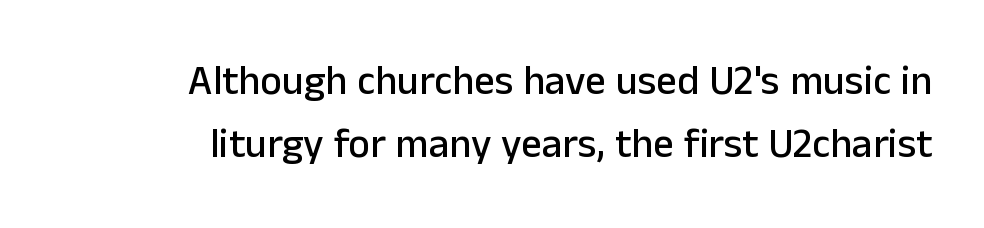
The image shows 41 px sans-serif type, upright; set right-aligned, normal line spacing (1.54x), normal letter spacing, not underlined; low stroke contrast and a medium x-height.
